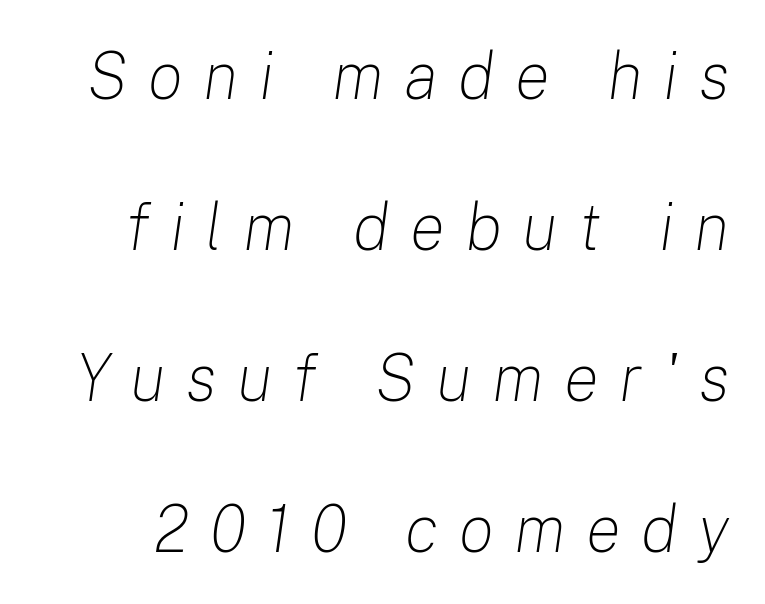
Proportional: the letters do not fall into vertical columns. The text carries the slant typical of an italic or oblique font. Caption: expanded tracking, letters set apart. The face looks like a standard text weight, possibly lighter. Clear beneath every line of the passage.
